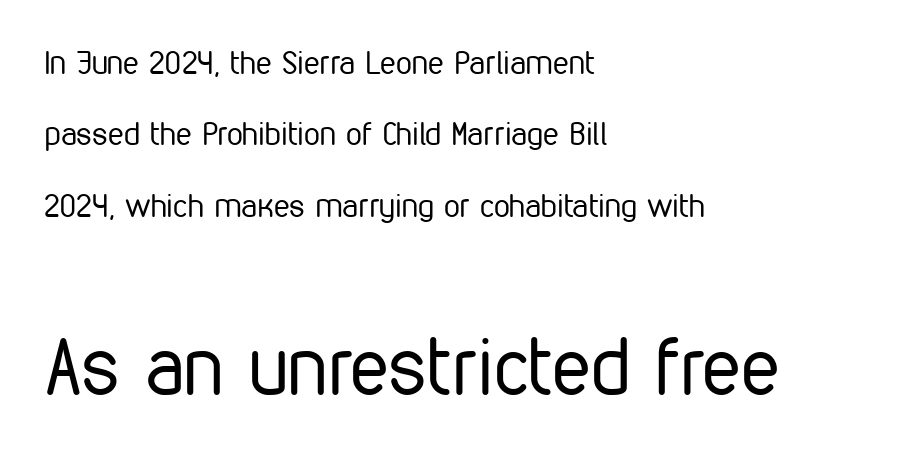
The image shows 79 px regular-weight, condensed sans-serif type, upright; set left-aligned, loose line spacing (2.23x), normal letter spacing, not underlined; the second (bottom) block is 2.47x larger; low stroke contrast and a medium x-height.
